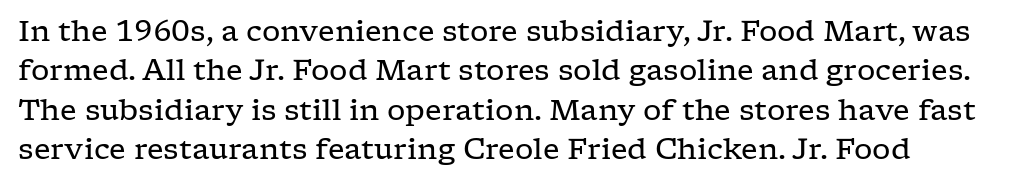
{"serif": "yes", "italic": "no", "bold": "no", "weight": "regular", "width": "wide", "stroke_contrast": "low", "x_height": "medium", "monospaced": "no", "underline": "no", "line_spacing": "normal", "line_spacing_ratio": 1.36, "letter_spacing": "normal", "letter_spacing_em": 0.0, "glyph_px": 29}
